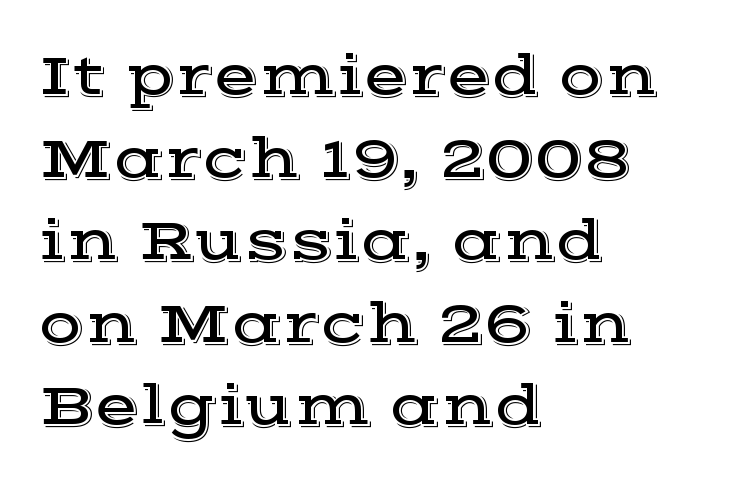
The image shows 59 px wide serif type, upright; set left-aligned, normal line spacing (1.4x), normal letter spacing, not underlined; a medium x-height.
